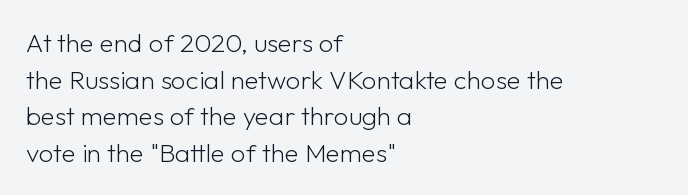
{"italic": "no", "bold": "no", "underline": "no", "align": "left", "line_spacing": "normal", "line_spacing_ratio": 1.41, "letter_spacing": "normal", "letter_spacing_em": 0.0, "glyph_px": 26}
